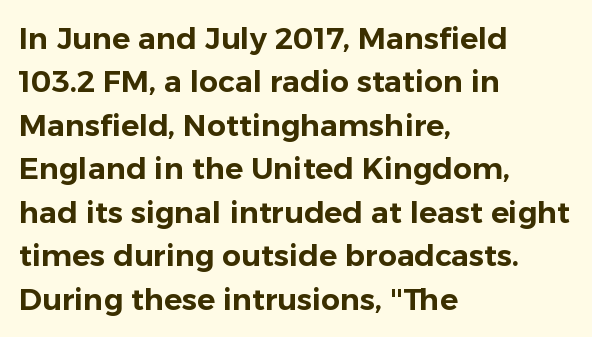
Looks like regular typesetting: each glyph gets only the width it needs. Clear beneath every line of the passage. This sample uses a sans-serif face. The leading is moderate, giving the passage an even texture. Tracking value appears to be zero — textbook default spacing.
